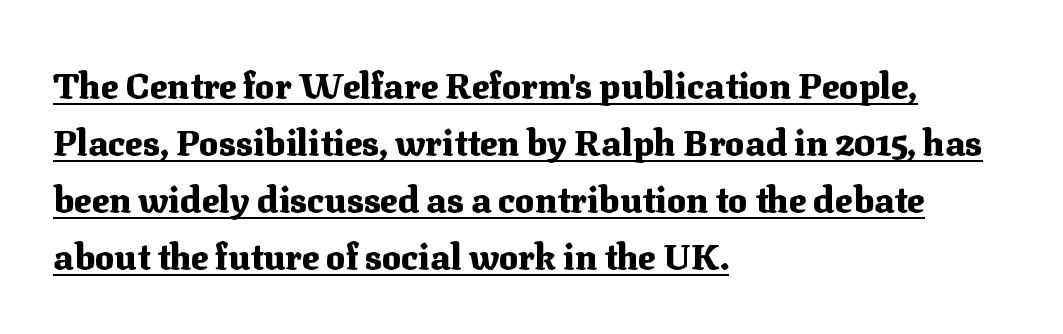
{"serif": "yes", "italic": "no", "bold": "yes", "weight": "heavy", "width": "normal", "stroke_contrast": "medium", "x_height": "medium", "monospaced": "no", "underline": "yes", "align": "left", "line_spacing": "normal", "line_spacing_ratio": 1.58, "letter_spacing": "normal", "letter_spacing_em": 0.0, "glyph_px": 36}
